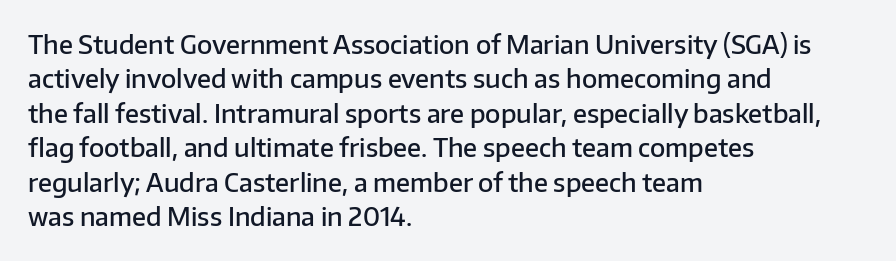
No italicization has been applied; the sample stays upright. Every letter is mildly thick-stroked: semibold rather than bold. The rag falls on the right side of this text block. The area under the type is left untouched.
